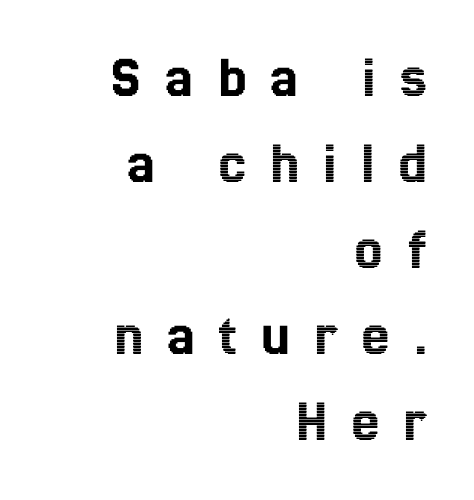
The image shows 61 px condensed type, upright; set right-aligned, normal line spacing (1.41x), unusually wide letter spacing (+0.4 em), not underlined; a medium x-height.
